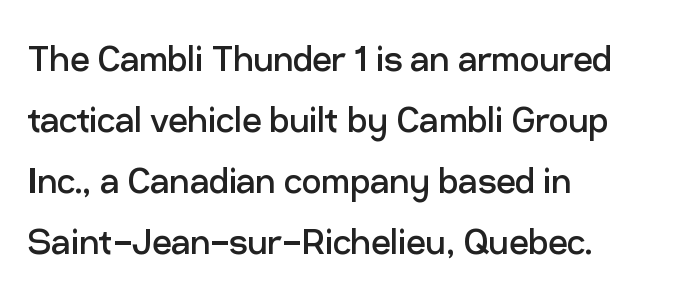
The image shows 43 px regular-weight sans-serif type, upright; set left-aligned, normal line spacing (1.42x), normal letter spacing, not underlined; low stroke contrast and a medium x-height.
